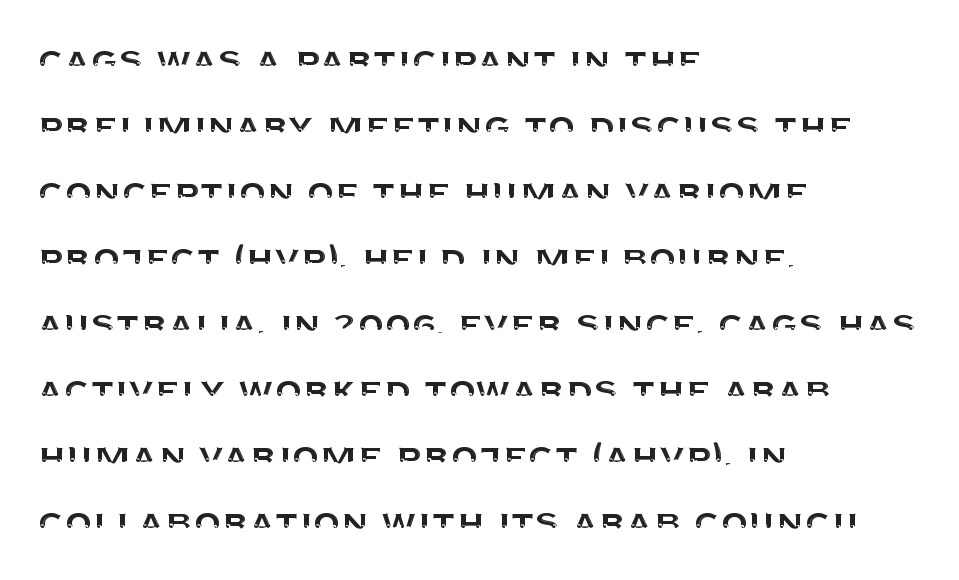
Q: Is the text italic (slanted)? A: No, it is upright.
Q: Is the typeface a serif or a sans-serif typeface? A: Sans-serif.
Q: Is the text underlined? A: No.
Q: How is the paragraph aligned? A: Left-aligned.
Q: Is the spacing between letters normal or unusually wide? A: Normal.
Q: Is the spacing between lines tight, normal or loose? A: Normal.
Q: Width (condensed, normal, or wide)? A: Normal.
Q: Stroke contrast? A: Medium.
Q: x-height? A: Large.
Q: Monospaced? A: No.
